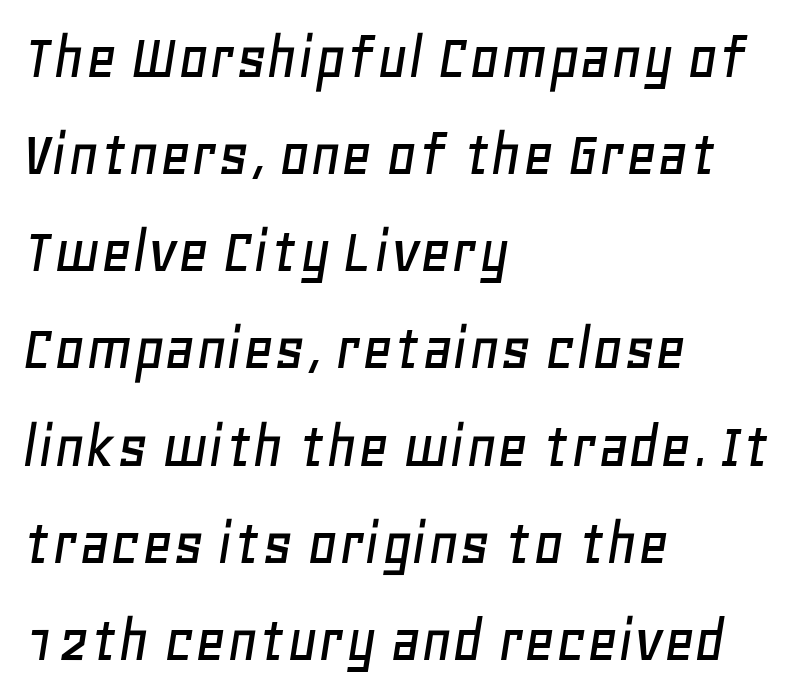
The vertical gap from one line to the next is medium. The letterforms sit shoulder to shoulder at normal distance. Which margin do the lines hug? The left one — the right edge is uneven. It's the slanting kind of type. The foot of each line stays bare and open. Character widths vary here, with narrow letters taking less room than wide ones.
